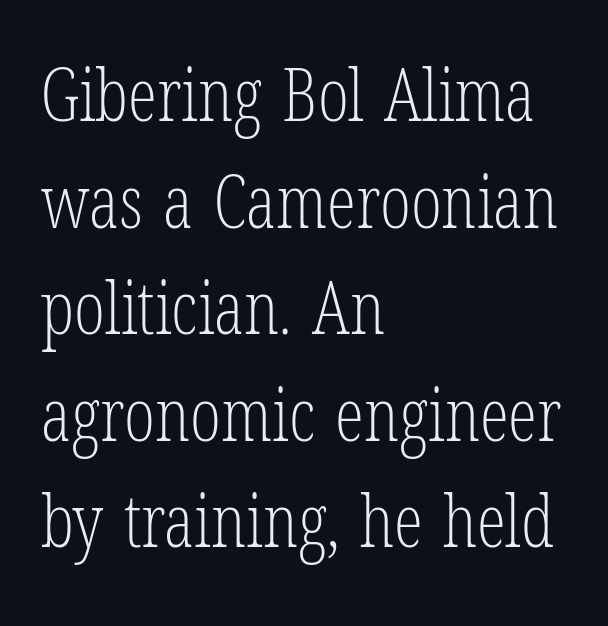
{"serif": "yes", "italic": "no", "bold": "no", "weight": "light", "width": "condensed", "stroke_contrast": "low", "x_height": "medium", "monospaced": "no", "underline": "no", "align": "left", "line_spacing": "normal", "line_spacing_ratio": 1.46, "letter_spacing": "normal", "letter_spacing_em": 0.0, "glyph_px": 73}
